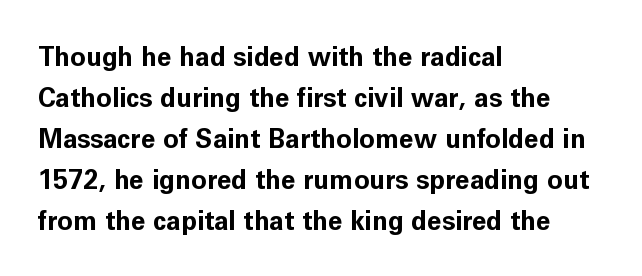
The image shows 26 px bold type, upright; set left-aligned, normal line spacing (1.58x), normal letter spacing, not underlined.
